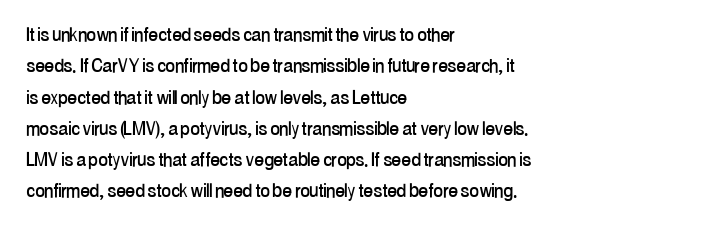
{"italic": "no", "underline": "no", "align": "left", "line_spacing": "normal", "line_spacing_ratio": 1.36, "letter_spacing": "normal", "letter_spacing_em": 0.0, "glyph_px": 23}
